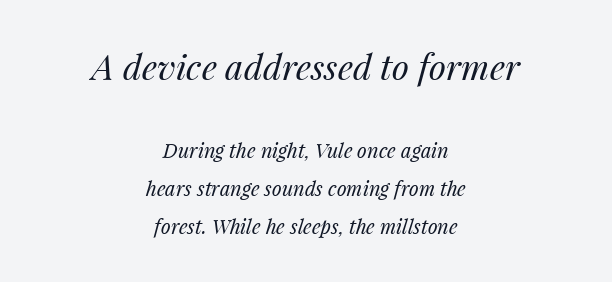
Q: Is the text bold? A: No.
Q: Is the text italic (slanted)? A: Yes, it leans right by about 14 degrees.
Q: Is the text underlined? A: No.
Q: How is the paragraph aligned? A: Centered.
Q: Is the spacing between letters normal or unusually wide? A: Normal.
Q: Which block of text is set in a larger size, the first (top) or the second (bottom)? A: The first (top) one.
Q: Width (condensed, normal, or wide)? A: Normal.
Q: Stroke contrast? A: Medium.
Q: x-height? A: Medium.
Q: Monospaced? A: No.
